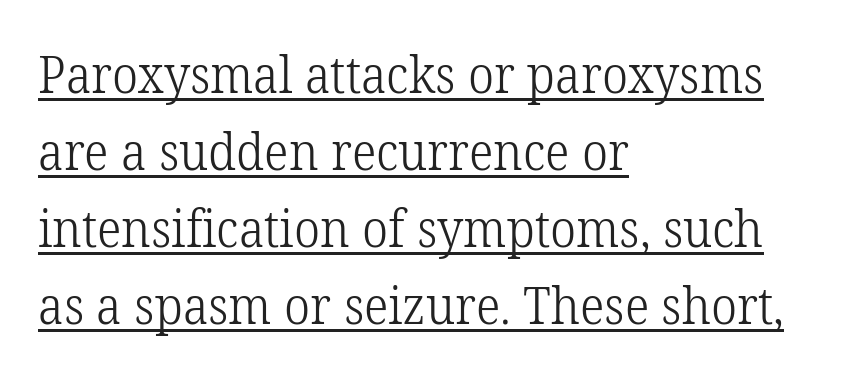
The image shows 51 px light serif type, upright; set left-aligned, normal line spacing (1.51x), normal letter spacing, underlined; low stroke contrast and a medium x-height.
